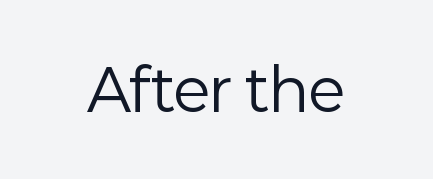
Compared with a typical body face, this is equally light or lighter still. Each letter keeps its own natural width here, so spacing adapts to shape. A typesetter would mark this as roman, not italic. I'd call this a sans setting — the letters go barefoot. Honestly, the letter spacing is just normal — you wouldn't notice it.
